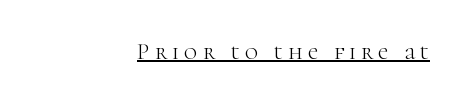
The image shows 23 px text type, upright; set right-aligned, unusually wide letter spacing (+0.23 em), underlined.
